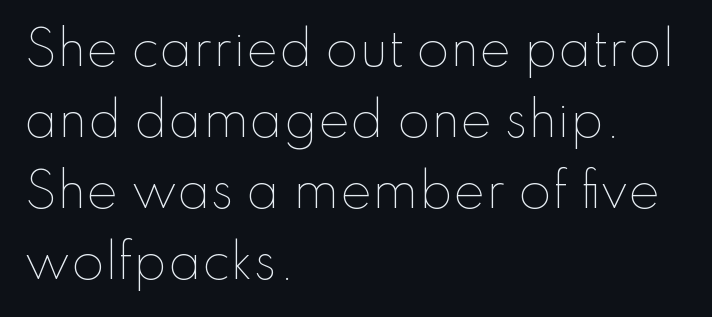
Q: Is the text bold? A: No.
Q: Is the text italic (slanted)? A: No, it is upright.
Q: Is the text underlined? A: No.
Q: How is the paragraph aligned? A: Left-aligned.
Q: Is the spacing between letters normal or unusually wide? A: Normal.
Q: Is the spacing between lines tight, normal or loose? A: Normal.
Q: Width (condensed, normal, or wide)? A: Normal.
Q: Stroke contrast? A: Low.
Q: x-height? A: Small.
Q: Monospaced? A: No.
